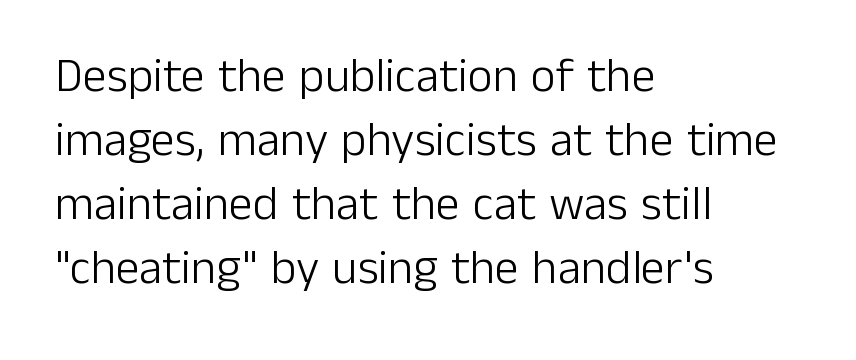
Left-aligned paragraph, ragged on the right. Nope, not italic — everything's standing straight. Clear beneath every line of the passage. The cut favours lightness, reaching ordinary text weight at its darkest. Serifs: no, the terminals of the letterforms are clean.
